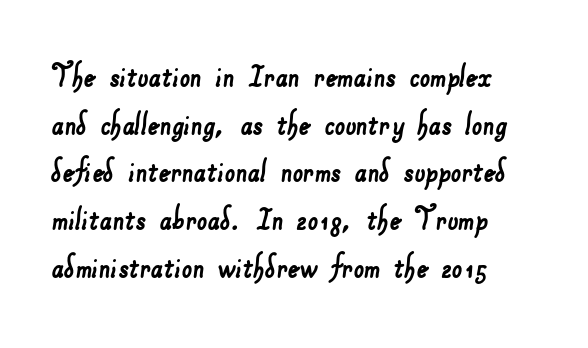
{"serif": "no", "width": "normal", "stroke_contrast": "low", "x_height": "small", "monospaced": "no", "underline": "no", "line_spacing": "normal", "line_spacing_ratio": 1.29, "letter_spacing": "normal", "letter_spacing_em": 0.0, "glyph_px": 37}
